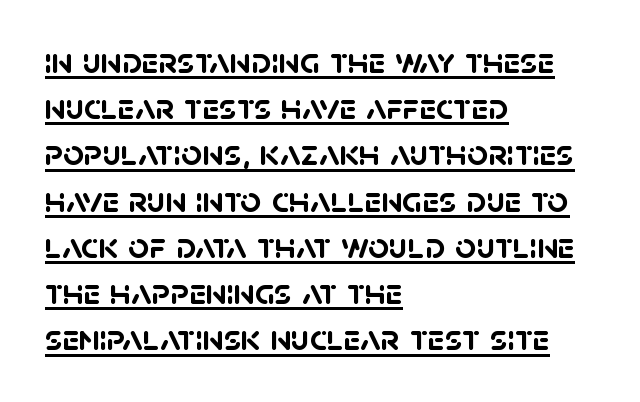
Q: Is the text bold? A: Yes.
Q: Is the typeface a serif or a sans-serif typeface? A: Sans-serif.
Q: Is the text underlined? A: Yes.
Q: How is the paragraph aligned? A: Left-aligned.
Q: Is the spacing between letters normal or unusually wide? A: Normal.
Q: Is the spacing between lines tight, normal or loose? A: Normal.
Q: Width (condensed, normal, or wide)? A: Normal.
Q: Stroke contrast? A: Low.
Q: x-height? A: Large.
Q: Monospaced? A: No.
